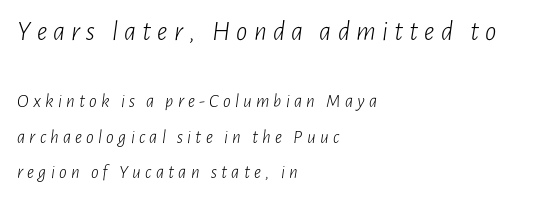
{"italic": "yes", "lean": "right", "slant_degrees": 7, "bold": "no", "weight": "light", "width": "condensed", "stroke_contrast": "low", "x_height": "medium", "monospaced": "no", "underline": "no", "align": "left", "line_spacing_ratio": 1.86, "letter_spacing": "wide", "letter_spacing_em": 0.22, "larger_block": "first", "size_ratio": 1.47, "glyph_px": 28}
